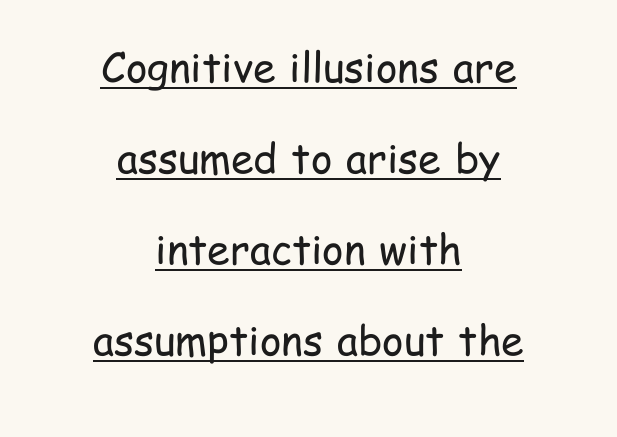
Notice how a bar underscores the lettering throughout. The designer went with a sans here, leaving each stem footless. These lines keep a tight, regular rhythm from letter to letter. This sample has the flowing, uneven cadence of proportional lettering. Heaviness? Minimal to ordinary, like unemphasized prose.
